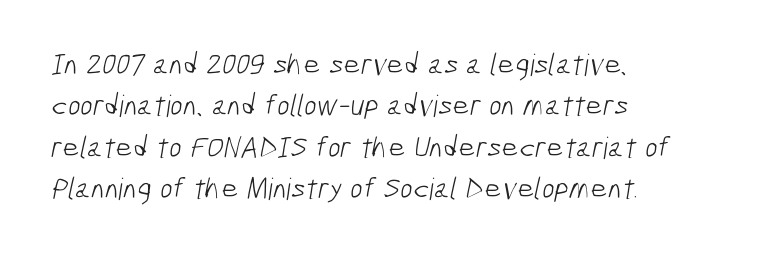
The image shows 30 px light, condensed sans-serif type; set left-aligned, normal line spacing (1.38x), normal letter spacing, not underlined; low stroke contrast and a medium x-height.
